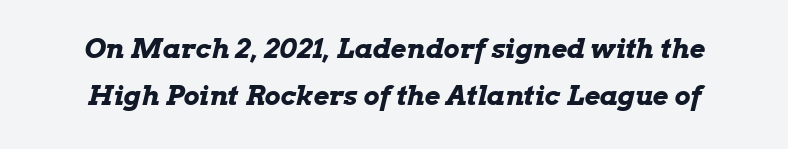
The rendering applies a slant to the glyphs. Default kerning and tracking; the words read as compact shapes. This is heavy type, rendered in bold. Check the space under the baseline: it is left empty.
